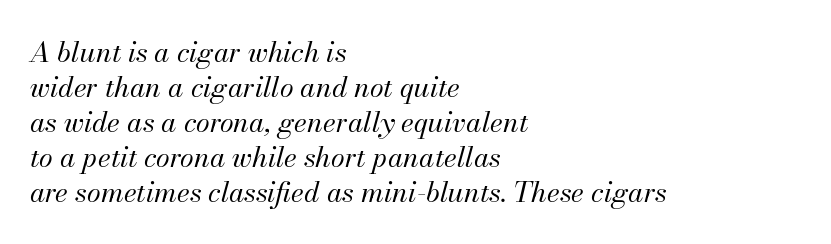
The image shows 28 px regular-weight type, italic (leaning right); set left-aligned, normal line spacing (1.25x), normal letter spacing, not underlined; medium stroke contrast and a small x-height.
